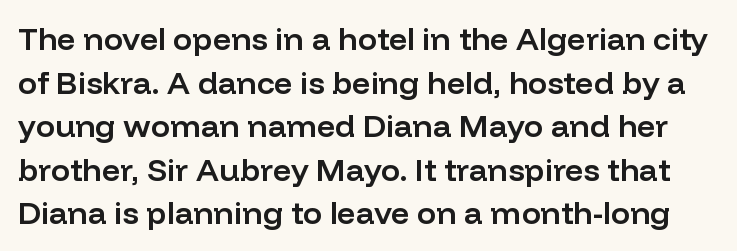
Q: Is the text bold? A: Semi-bold.
Q: Is the text italic (slanted)? A: No, it is upright.
Q: Is the typeface a serif or a sans-serif typeface? A: Sans-serif.
Q: Is the text underlined? A: No.
Q: Is the spacing between letters normal or unusually wide? A: Normal.
Q: Is the spacing between lines tight, normal or loose? A: Normal.
Q: Width (condensed, normal, or wide)? A: Normal.
Q: Stroke contrast? A: Low.
Q: x-height? A: Medium.
Q: Monospaced? A: No.
